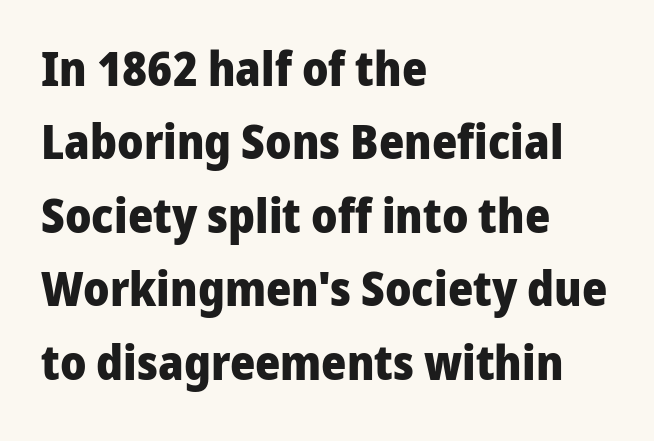
The image shows 48 px heavy sans-serif type, upright; set left-aligned, normal line spacing (1.53x), normal letter spacing, not underlined; low stroke contrast and a medium x-height.
